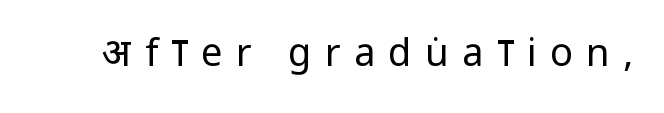
The image shows 38 px regular-weight, condensed sans-serif type, upright; set unusually wide letter spacing (+0.35 em), not underlined; low stroke contrast and a large x-height.
